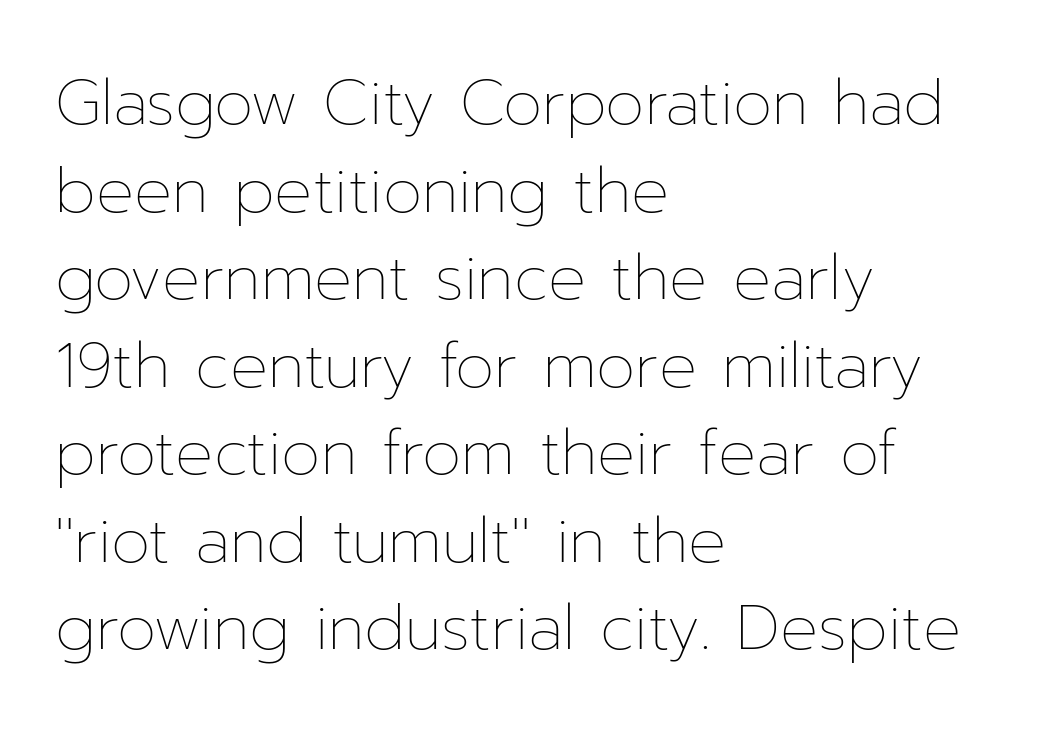
Q: Is the text bold? A: No.
Q: Is the text italic (slanted)? A: No, it is upright.
Q: Is the text underlined? A: No.
Q: How is the paragraph aligned? A: Left-aligned.
Q: Is the spacing between letters normal or unusually wide? A: Normal.
Q: Is the spacing between lines tight, normal or loose? A: Normal.
Q: Width (condensed, normal, or wide)? A: Normal.
Q: Stroke contrast? A: Low.
Q: x-height? A: Medium.
Q: Monospaced? A: No.
